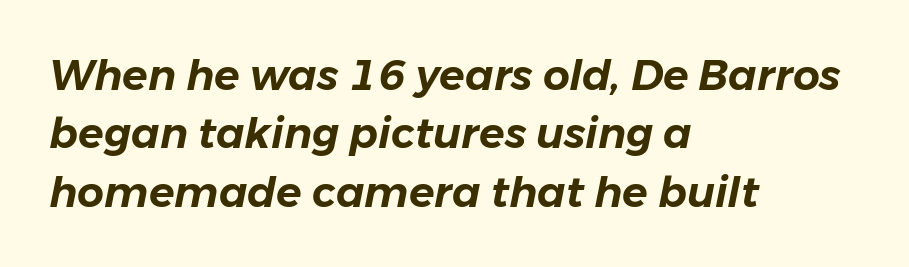
The image shows 42 px text type, italic (leaning right); set left-aligned, normal line spacing (1.39x), normal letter spacing, not underlined; low stroke contrast and a medium x-height.
